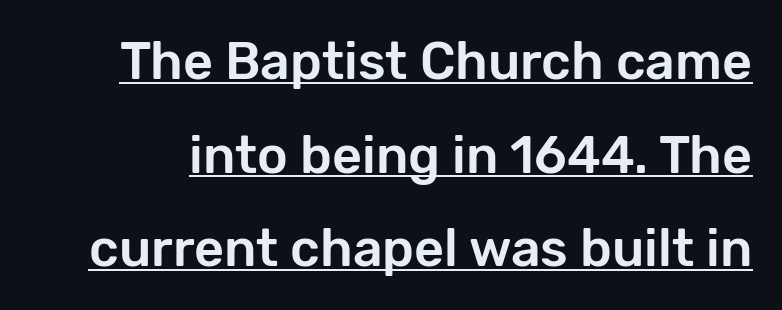
Q: Is the text italic (slanted)? A: No, it is upright.
Q: Is the typeface a serif or a sans-serif typeface? A: Sans-serif.
Q: Is the text underlined? A: Yes.
Q: Is the spacing between letters normal or unusually wide? A: Normal.
Q: Width (condensed, normal, or wide)? A: Normal.
Q: Stroke contrast? A: Low.
Q: x-height? A: Medium.
Q: Monospaced? A: No.
